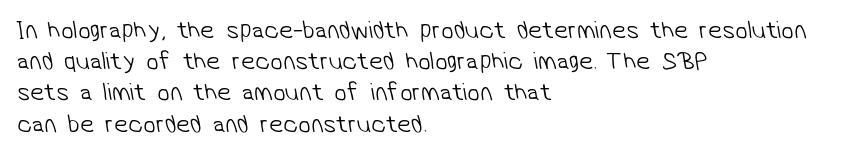
The passage shown is not bold in any degree. Rule under the text: the space is simply empty. Rows of type keep a routine distance in the vertical direction. Short note: letters normally spaced. The lines are quadded left.
